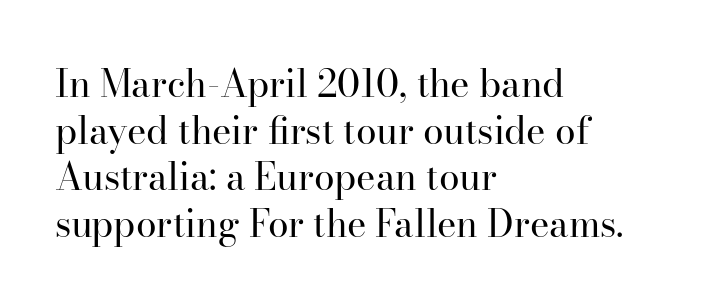
The image shows 37 px regular-weight serif type, upright; set left-aligned, normal line spacing (1.26x), normal letter spacing, not underlined; high stroke contrast and a small x-height.
